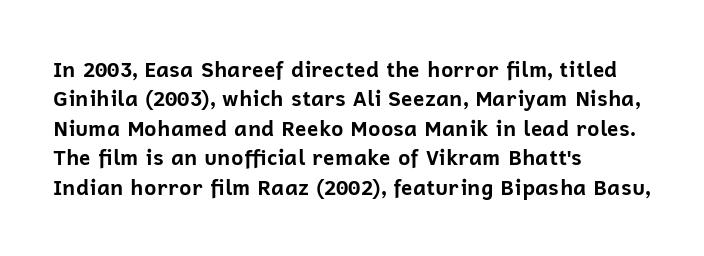
Q: Is the text bold? A: Yes.
Q: Is the text italic (slanted)? A: No, it is upright.
Q: Is the text underlined? A: No.
Q: How is the paragraph aligned? A: Left-aligned.
Q: Is the spacing between letters normal or unusually wide? A: Normal.
Q: Is the spacing between lines tight, normal or loose? A: Normal.
